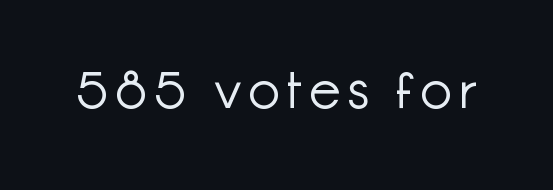
Q: Is the text bold? A: No.
Q: Is the text italic (slanted)? A: No, it is upright.
Q: Is the typeface a serif or a sans-serif typeface? A: Sans-serif.
Q: Is the text underlined? A: No.
Q: Width (condensed, normal, or wide)? A: Normal.
Q: Stroke contrast? A: Low.
Q: x-height? A: Medium.
Q: Monospaced? A: No.
